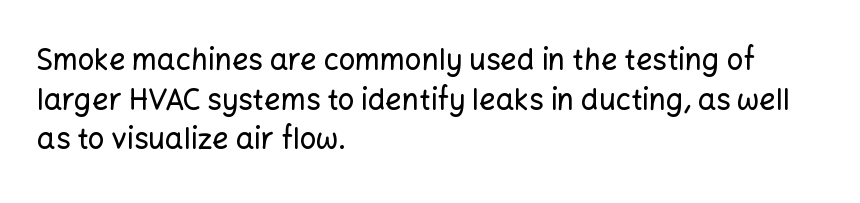
Q: Is the text italic (slanted)? A: No, it is upright.
Q: Is the typeface a serif or a sans-serif typeface? A: Sans-serif.
Q: Is the text underlined? A: No.
Q: How is the paragraph aligned? A: Left-aligned.
Q: Is the spacing between letters normal or unusually wide? A: Normal.
Q: Is the spacing between lines tight, normal or loose? A: Normal.
Q: Width (condensed, normal, or wide)? A: Normal.
Q: Stroke contrast? A: Low.
Q: x-height? A: Medium.
Q: Monospaced? A: No.
